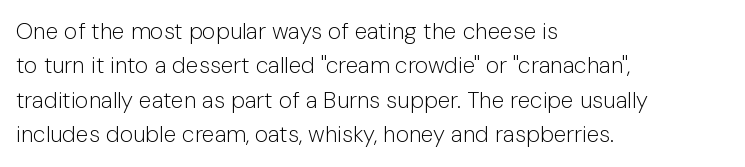
The image shows 23 px text type, upright; set left-aligned, normal line spacing (1.5x), normal letter spacing, not underlined.
